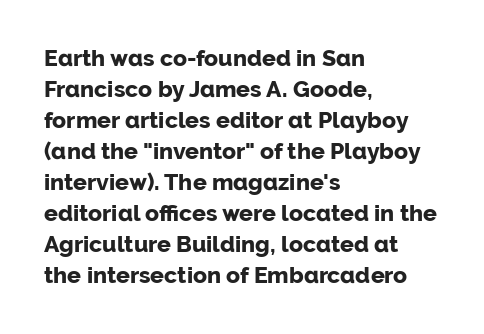
Caption: bold face, heavy strokes. Compared with typical body copy, the letter spacing here is the same. Line starts are locked; line ends wander. The axis of the letterforms is exactly vertical.
